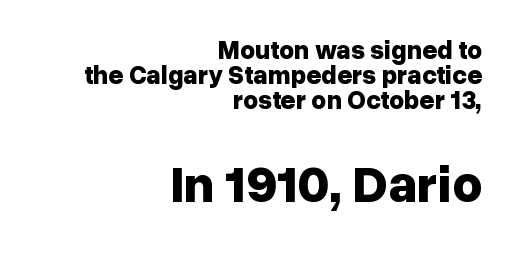
Q: Is the text bold? A: Yes.
Q: Is the text italic (slanted)? A: No, it is upright.
Q: Is the typeface a serif or a sans-serif typeface? A: Sans-serif.
Q: Is the text underlined? A: No.
Q: How is the paragraph aligned? A: Right-aligned.
Q: Is the spacing between letters normal or unusually wide? A: Normal.
Q: Is the spacing between lines tight, normal or loose? A: Tight.
Q: Which block of text is set in a larger size, the first (top) or the second (bottom)? A: The second (bottom) one.
Q: Width (condensed, normal, or wide)? A: Normal.
Q: Stroke contrast? A: Low.
Q: x-height? A: Medium.
Q: Monospaced? A: No.
